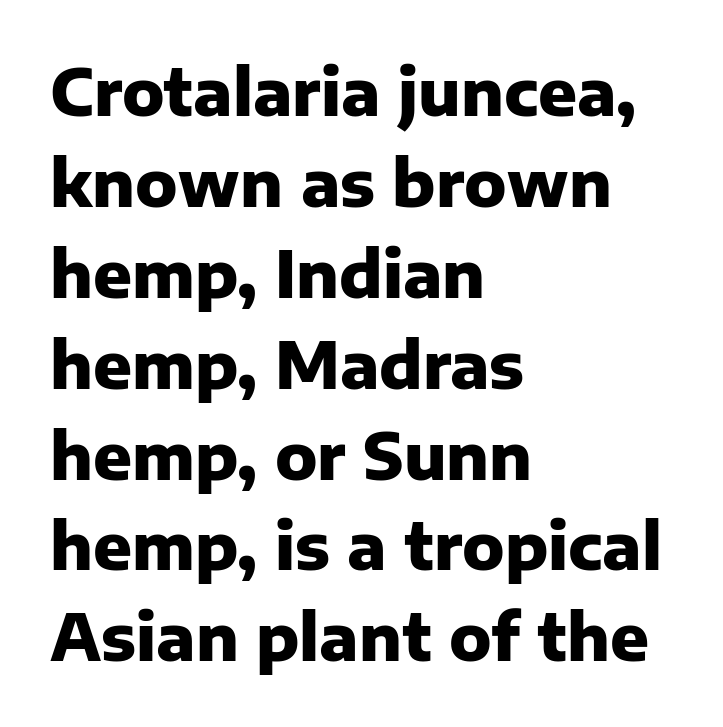
{"serif": "no", "italic": "no", "bold": "yes", "weight": "heavy", "width": "normal", "stroke_contrast": "low", "x_height": "medium", "monospaced": "no", "underline": "no", "align": "left", "line_spacing": "normal", "line_spacing_ratio": 1.42, "letter_spacing": "normal", "letter_spacing_em": 0.0, "glyph_px": 64}
